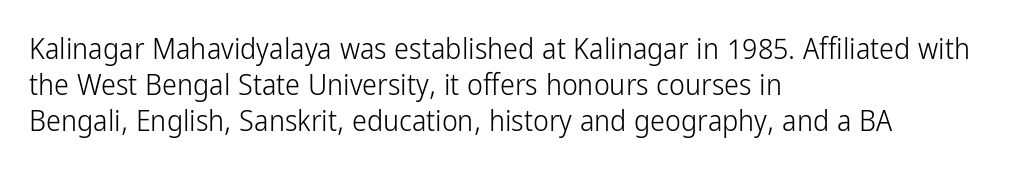
The face used here is rendered with its standard letterfit. No letter is thick-stroked: the sample isn't bold. Is the block centered? No — it sits flush against the left margin. The space beneath each line is pristine and unruled.
